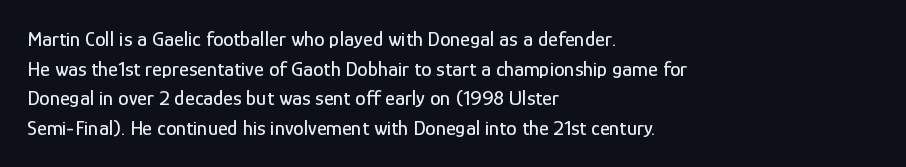
Q: Is the text italic (slanted)? A: No, it is upright.
Q: Is the text underlined? A: No.
Q: How is the paragraph aligned? A: Left-aligned.
Q: Is the spacing between letters normal or unusually wide? A: Normal.
Q: Is the spacing between lines tight, normal or loose? A: Normal.
